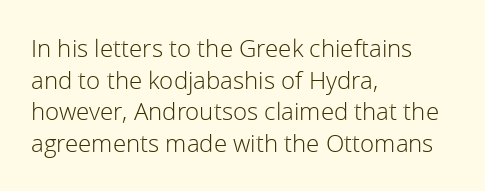
{"italic": "no", "bold": "no", "underline": "no", "align": "left", "line_spacing": "normal", "line_spacing_ratio": 1.32, "letter_spacing": "normal", "letter_spacing_em": 0.0, "glyph_px": 24}
